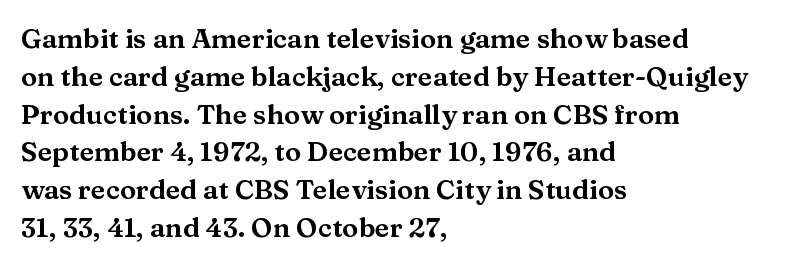
{"italic": "no", "underline": "no", "align": "left", "line_spacing": "normal", "line_spacing_ratio": 1.4, "letter_spacing": "normal", "letter_spacing_em": 0.0, "glyph_px": 27}
